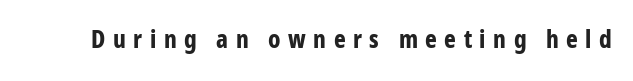
Is the letter spacing exaggerated? Yes — the characters are pushed far apart. Quick note: not italic, upright. Anything drawn beneath the words? Only blank space. Summary of weight: heavy, a full bold.
